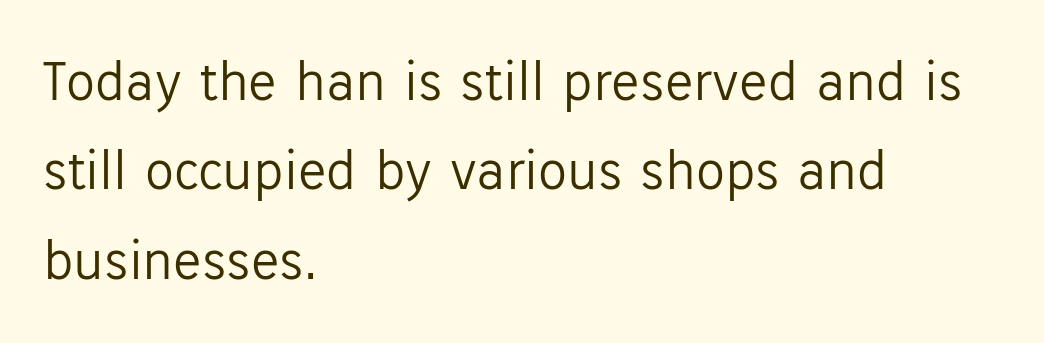
Q: Is the text bold? A: No.
Q: Is the text italic (slanted)? A: No, it is upright.
Q: Is the typeface a serif or a sans-serif typeface? A: Sans-serif.
Q: Is the text underlined? A: No.
Q: How is the paragraph aligned? A: Left-aligned.
Q: Is the spacing between letters normal or unusually wide? A: Normal.
Q: Is the spacing between lines tight, normal or loose? A: Normal.
Q: Width (condensed, normal, or wide)? A: Normal.
Q: Stroke contrast? A: Low.
Q: x-height? A: Medium.
Q: Monospaced? A: No.
